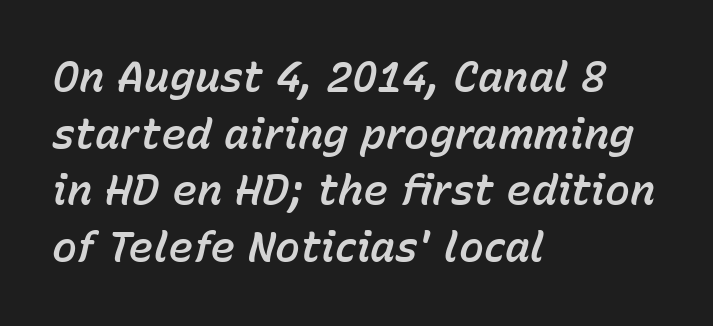
The image shows 42 px text type, italic (leaning right); set left-aligned, normal line spacing (1.35x), normal letter spacing, not underlined; low stroke contrast and a medium x-height.
